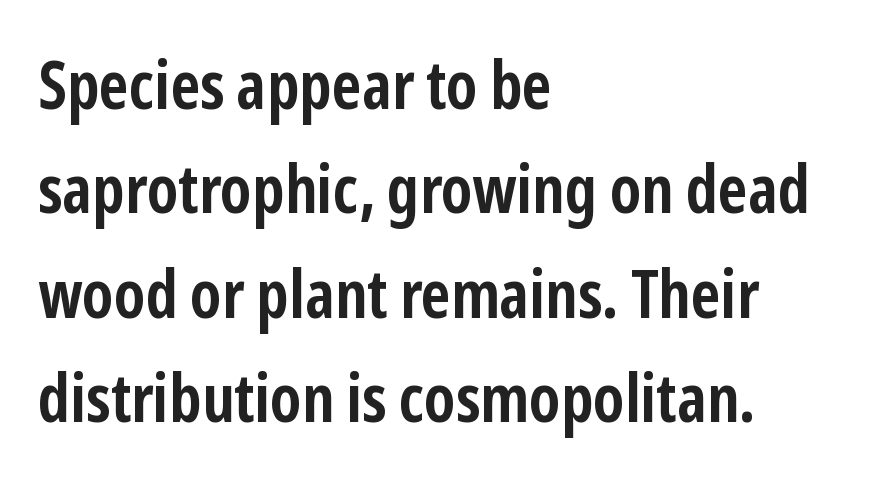
The image shows 66 px semibold, condensed sans-serif type, upright; set left-aligned, normal line spacing (1.58x), normal letter spacing, not underlined; low stroke contrast and a medium x-height.
